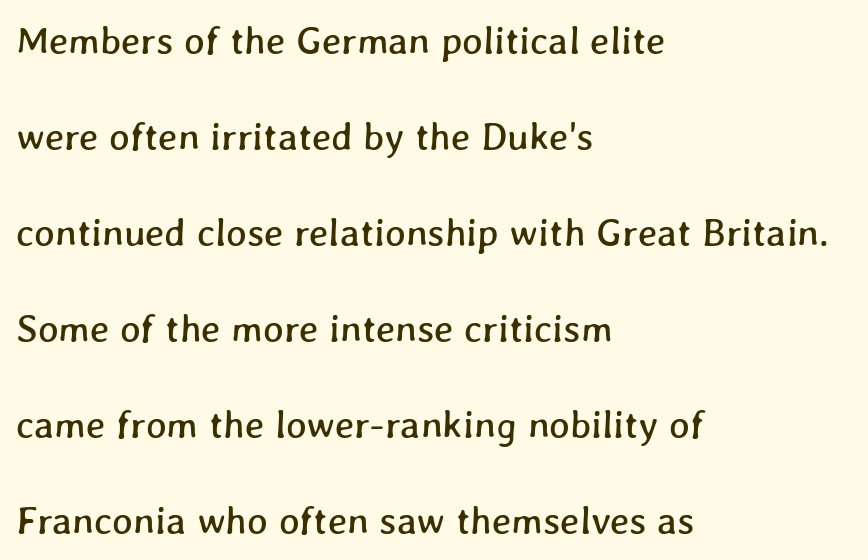
{"width": "normal", "stroke_contrast": "low", "x_height": "medium", "monospaced": "no", "underline": "no", "align": "left", "line_spacing": "loose", "line_spacing_ratio": 2.46, "letter_spacing": "normal", "letter_spacing_em": 0.0, "glyph_px": 39}
